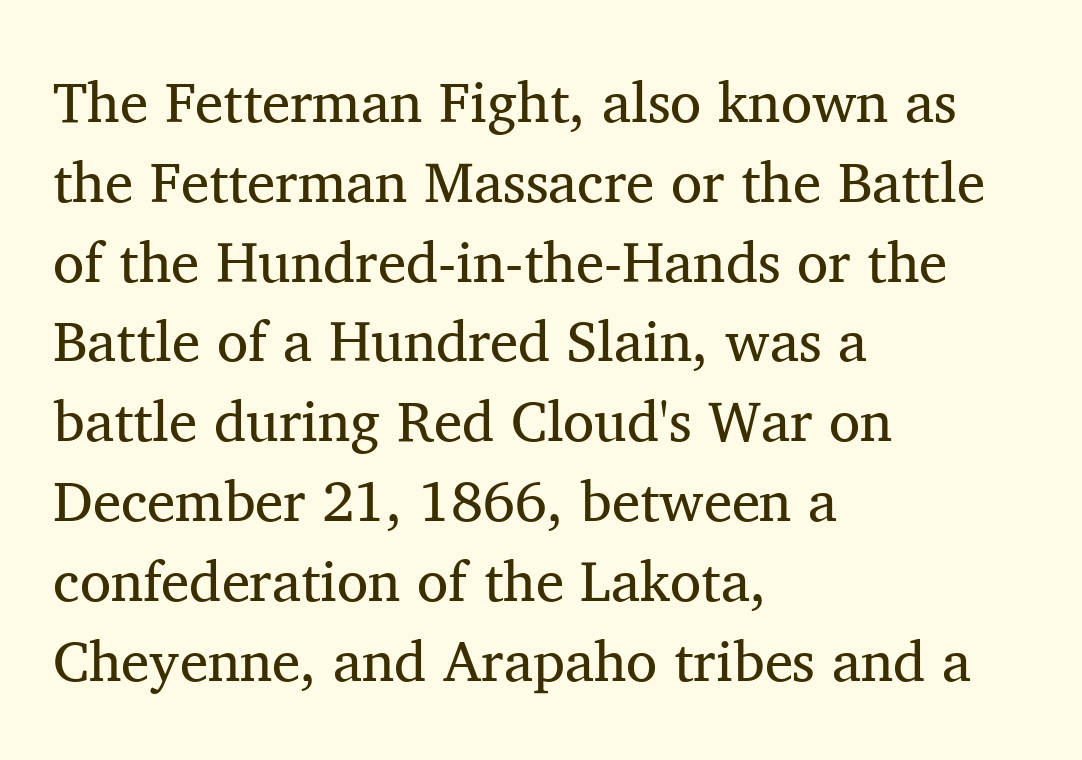
Short and long lines alike share a common starting point at left. This sample has the flowing, uneven cadence of proportional lettering. Rows of type keep a routine distance in the vertical direction. Caption: face not bold, strokes unweighted.
